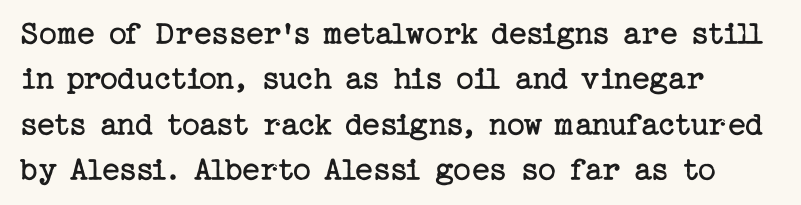
{"serif": "yes", "italic": "no", "bold": "no", "weight": "regular", "width": "normal", "stroke_contrast": "low", "x_height": "medium", "underline": "no", "align": "left", "line_spacing": "normal", "line_spacing_ratio": 1.3, "letter_spacing": "normal", "letter_spacing_em": 0.0, "glyph_px": 35}
